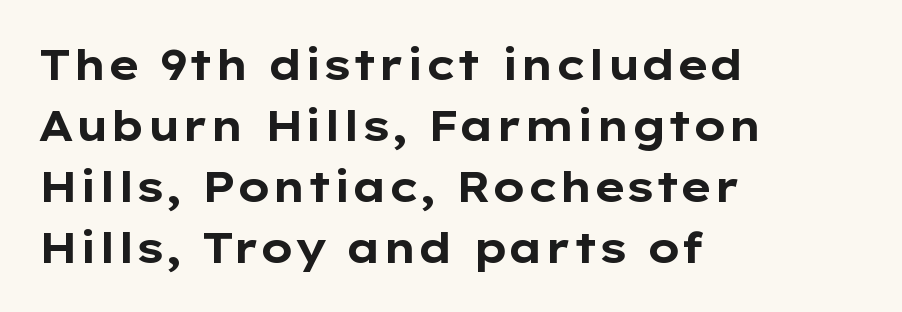
{"serif": "no", "italic": "no", "bold": "yes", "weight": "bold", "width": "wide", "stroke_contrast": "low", "x_height": "medium", "monospaced": "no", "underline": "no", "align": "left", "line_spacing": "normal", "line_spacing_ratio": 1.45, "letter_spacing": "normal", "letter_spacing_em": 0.0, "glyph_px": 42}
